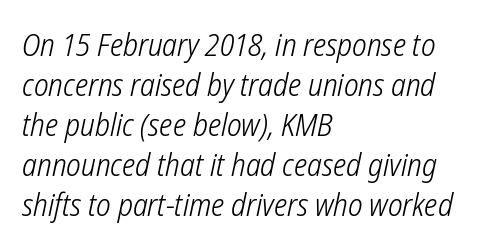
The image shows 31 px light, condensed sans-serif type; set left-aligned, normal line spacing (1.29x), normal letter spacing, not underlined; low stroke contrast and a medium x-height.
